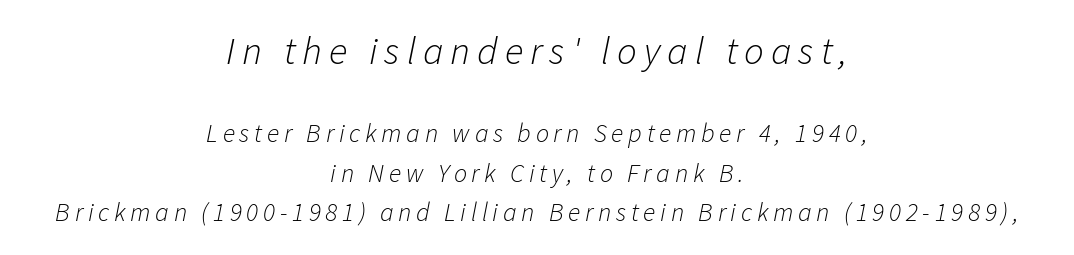
Heft: none added — not bold. The specimen reads as italic at a glance. Larger block? The one above; the one below is distinctly smaller. Does the leading feel generous? No, just average. Unmarked baselines from the first word to the last. Note the varied advance widths — an 'i' is clearly narrower than an 'm'.
